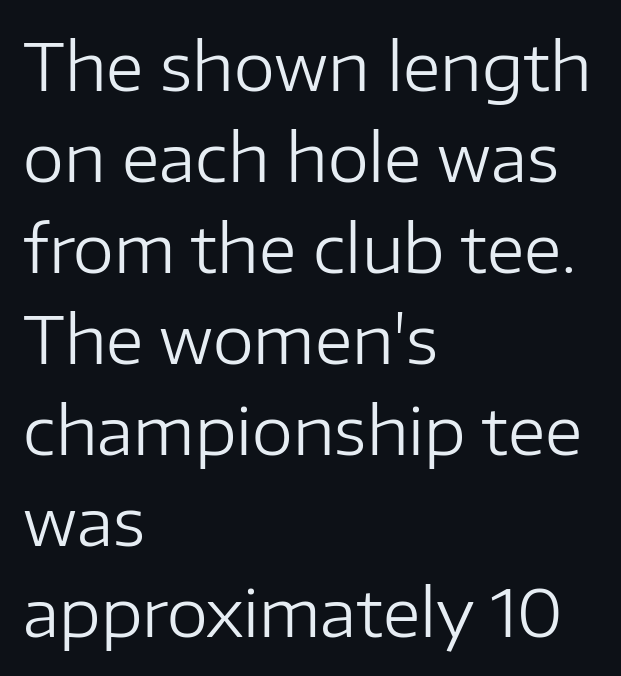
Q: Is the text bold? A: No.
Q: Is the text italic (slanted)? A: No, it is upright.
Q: Is the typeface a serif or a sans-serif typeface? A: Sans-serif.
Q: Is the text underlined? A: No.
Q: How is the paragraph aligned? A: Left-aligned.
Q: Is the spacing between letters normal or unusually wide? A: Normal.
Q: Is the spacing between lines tight, normal or loose? A: Normal.
Q: Width (condensed, normal, or wide)? A: Normal.
Q: Stroke contrast? A: Low.
Q: x-height? A: Medium.
Q: Monospaced? A: No.
